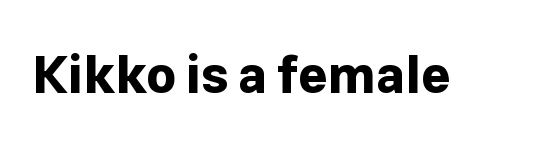
Q: Is the text bold? A: Yes.
Q: Is the text italic (slanted)? A: No, it is upright.
Q: Is the typeface a serif or a sans-serif typeface? A: Sans-serif.
Q: Is the text underlined? A: No.
Q: Is the spacing between letters normal or unusually wide? A: Normal.
Q: Width (condensed, normal, or wide)? A: Normal.
Q: Stroke contrast? A: Low.
Q: x-height? A: Medium.
Q: Monospaced? A: No.
